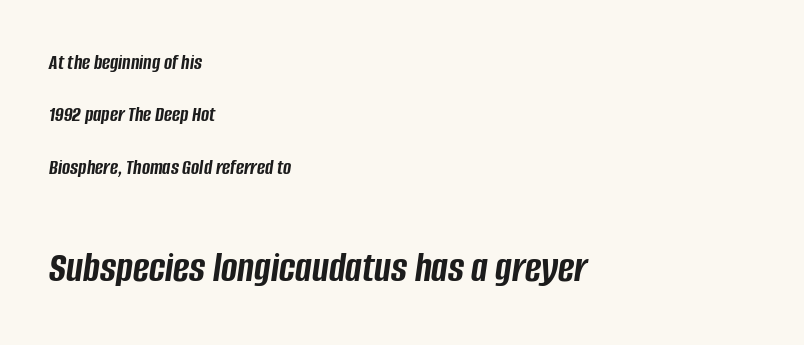
{"italic": "yes", "lean": "right", "slant_degrees": 8, "bold": "yes", "weight": "semibold", "width": "condensed", "stroke_contrast": "low", "x_height": "large", "monospaced": "no", "underline": "no", "align": "left", "line_spacing": "loose", "line_spacing_ratio": 2.38, "letter_spacing": "normal", "letter_spacing_em": 0.0, "larger_block": "second", "size_ratio": 2.0, "glyph_px": 44}
